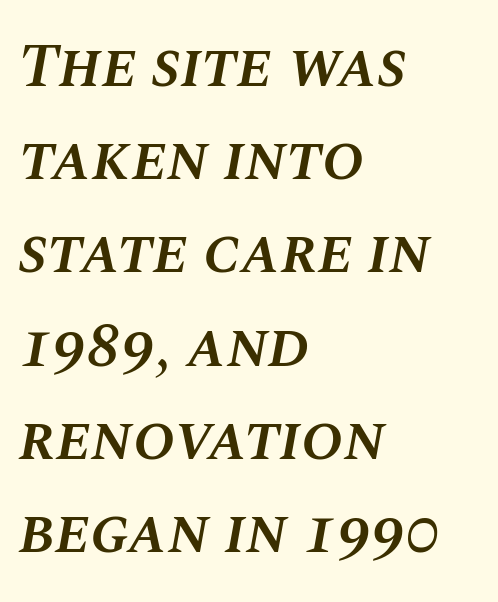
Q: Is the text bold? A: Semi-bold.
Q: Is the text italic (slanted)? A: Yes, it leans right by about 10 degrees.
Q: Is the text underlined? A: No.
Q: How is the paragraph aligned? A: Left-aligned.
Q: Is the spacing between letters normal or unusually wide? A: Normal.
Q: Is the spacing between lines tight, normal or loose? A: Normal.
Q: Width (condensed, normal, or wide)? A: Normal.
Q: Stroke contrast? A: Medium.
Q: x-height? A: Large.
Q: Monospaced? A: No.
